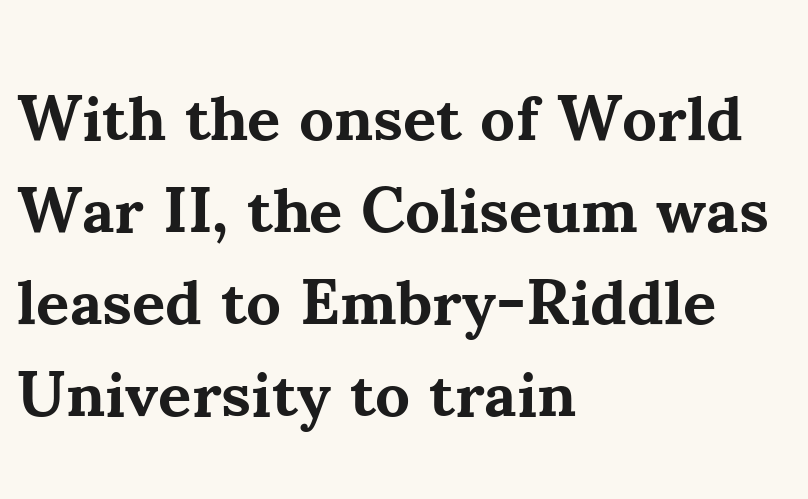
Default kerning and tracking; the words read as compact shapes. Students, this is bold: see how much ink each stroke carries. Leading: standard. Notice how the passage keeps a crisp vertical edge on the left only. A typesetter would call this proportional, since set widths differ per character. The characters display serif detailing at their extremities.
